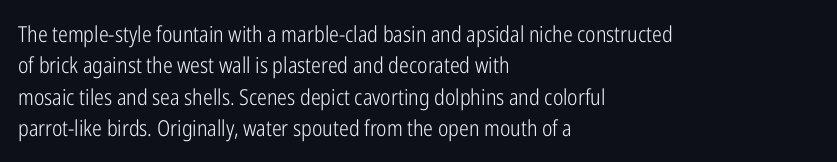
The image shows 22 px text type, upright; set left-aligned, normal line spacing (1.43x), normal letter spacing, not underlined.
